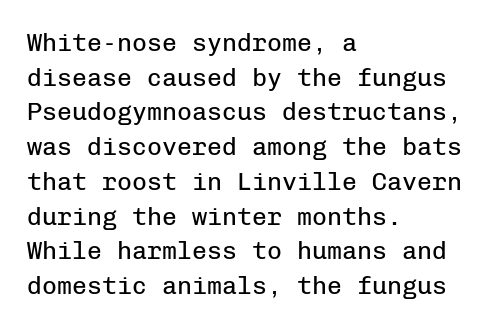
Q: Is the text bold? A: No.
Q: Is the text italic (slanted)? A: No, it is upright.
Q: Is the text underlined? A: No.
Q: How is the paragraph aligned? A: Left-aligned.
Q: Is the spacing between letters normal or unusually wide? A: Normal.
Q: Is the spacing between lines tight, normal or loose? A: Normal.
